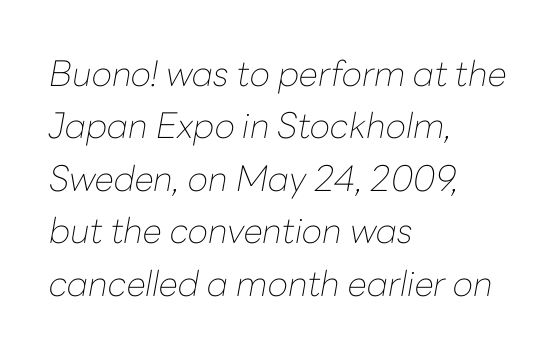
The image shows 35 px thin type, italic (leaning right); set left-aligned, normal line spacing (1.5x), normal letter spacing, not underlined; low stroke contrast and a medium x-height.
